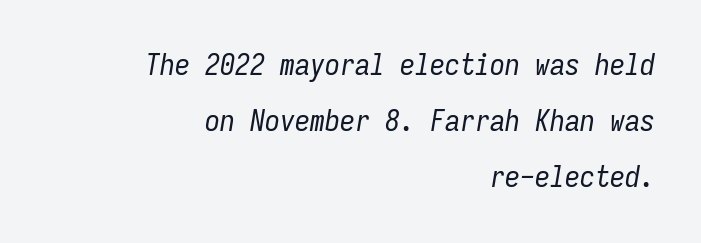
Horizontal alignment here is rightward, an uncommon choice for prose. Spacing verdict: monospaced, one width for all characters. A bare baseline throughout the passage. Weight: regular or lighter. Notice how the stems are inclined rather than vertical — that's the hallmark of italics. The type is set solid horizontally, with unmodified tracking.
